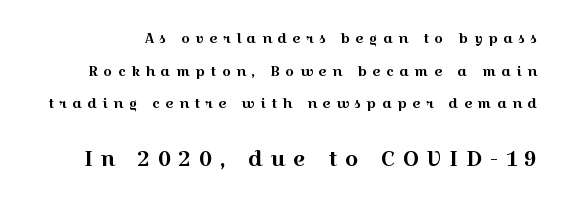
{"italic": "no", "underline": "no", "line_spacing": "loose", "line_spacing_ratio": 2.33, "letter_spacing": "wide", "letter_spacing_em": 0.38, "larger_block": "second", "size_ratio": 1.5, "glyph_px": 21}
